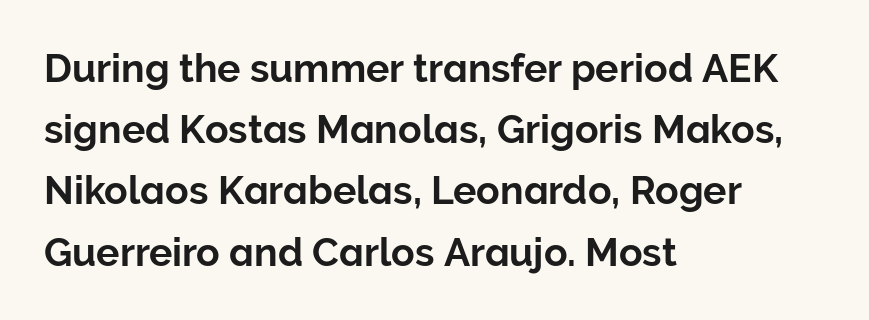
The tracking reads as untouched default to a designer's eye. Just letters on the line, the space beneath them empty. Each letter keeps its own natural width here, so spacing adapts to shape. The vertical gap from one line to the next is medium. Nothing sits at the stroke ends, so this counts as sans-serif.
